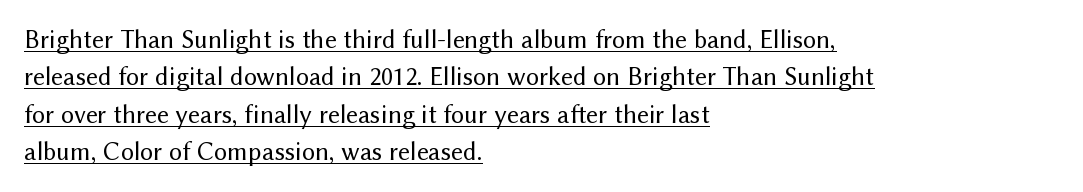
The image shows 26 px text type, upright; set left-aligned, normal line spacing (1.44x), normal letter spacing, underlined.
